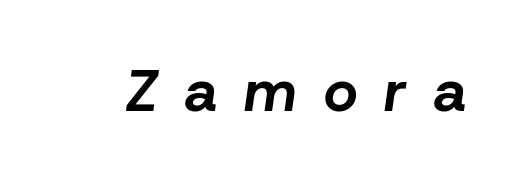
The image shows 58 px bold type, italic (leaning right); set unusually wide letter spacing (+0.47 em), not underlined; low stroke contrast and a medium x-height.
